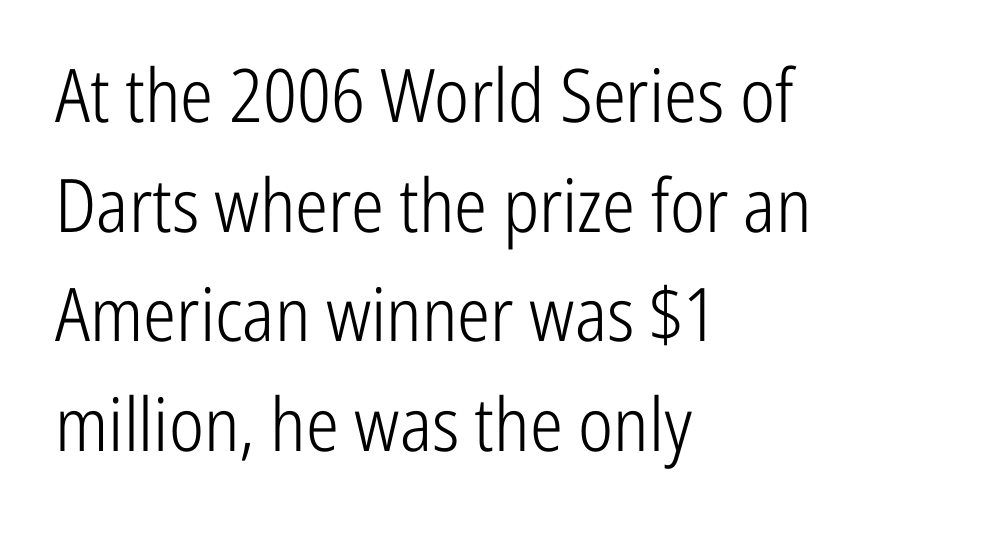
The image shows 74 px light, condensed sans-serif type, upright; set left-aligned, normal line spacing (1.48x), normal letter spacing, not underlined; low stroke contrast and a medium x-height.
